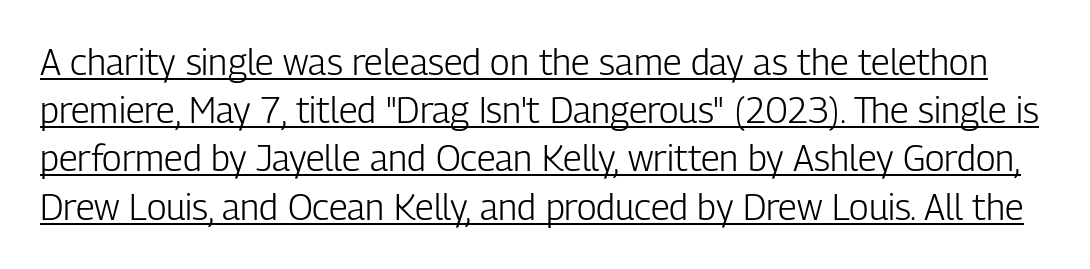
Q: Is the text bold? A: No.
Q: Is the text italic (slanted)? A: No, it is upright.
Q: Is the typeface a serif or a sans-serif typeface? A: Sans-serif.
Q: Is the text underlined? A: Yes.
Q: Is the spacing between letters normal or unusually wide? A: Normal.
Q: Is the spacing between lines tight, normal or loose? A: Normal.
Q: Width (condensed, normal, or wide)? A: Condensed.
Q: Stroke contrast? A: Low.
Q: x-height? A: Medium.
Q: Monospaced? A: No.
